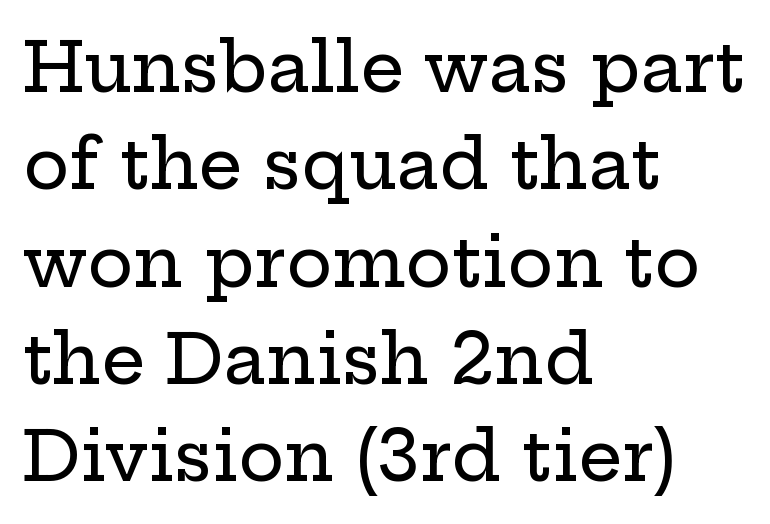
{"serif": "yes", "italic": "no", "width": "wide", "stroke_contrast": "low", "x_height": "medium", "monospaced": "no", "underline": "no", "align": "left", "line_spacing": "normal", "line_spacing_ratio": 1.41, "letter_spacing": "normal", "letter_spacing_em": 0.0, "glyph_px": 69}
